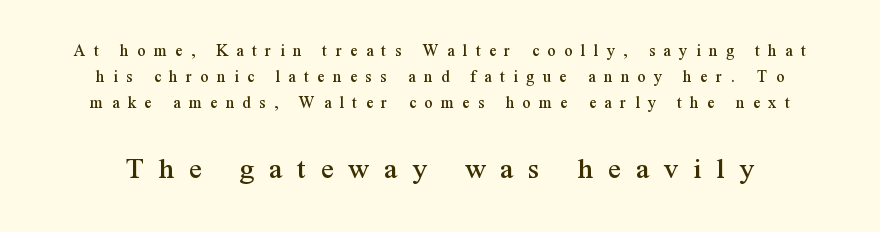
Block two is the big one; block one sits smaller above it. Reading down the block, each line starts at a different indent, mirrored at its end. Italic: no, the glyphs are upright roman. These lines sit exactly where default settings would place them.
